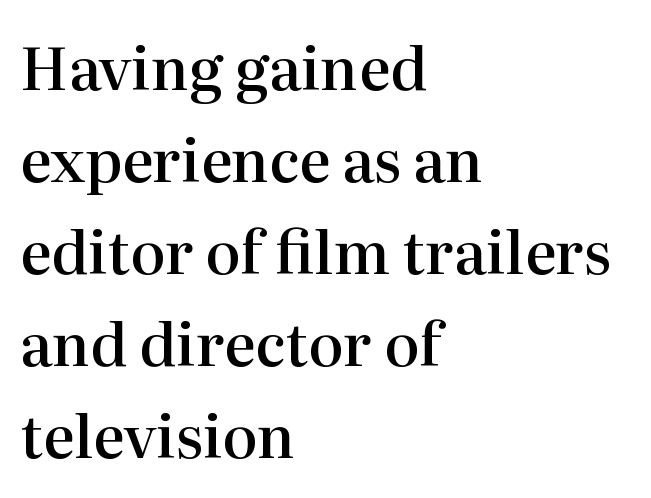
{"serif": "yes", "italic": "no", "bold": "semi", "weight": "semibold", "width": "normal", "stroke_contrast": "high", "x_height": "medium", "monospaced": "no", "underline": "no", "align": "left", "line_spacing": "normal", "line_spacing_ratio": 1.56, "letter_spacing": "normal", "letter_spacing_em": 0.0, "glyph_px": 59}
